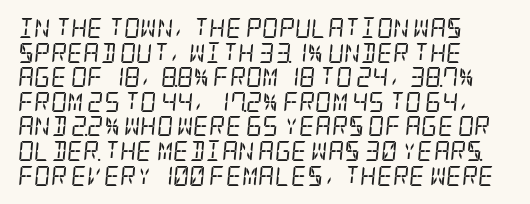
Q: Is the text bold? A: No.
Q: Is the text italic (slanted)? A: Yes, it leans right by about 5 degrees.
Q: Is the text underlined? A: No.
Q: How is the paragraph aligned? A: Left-aligned.
Q: Is the spacing between letters normal or unusually wide? A: Normal.
